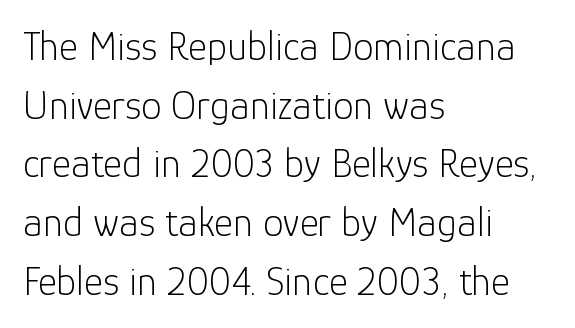
{"serif": "no", "italic": "no", "bold": "no", "weight": "light", "width": "normal", "stroke_contrast": "low", "x_height": "medium", "monospaced": "no", "underline": "no", "align": "left", "line_spacing": "normal", "line_spacing_ratio": 1.43, "letter_spacing": "normal", "letter_spacing_em": 0.0, "glyph_px": 41}
